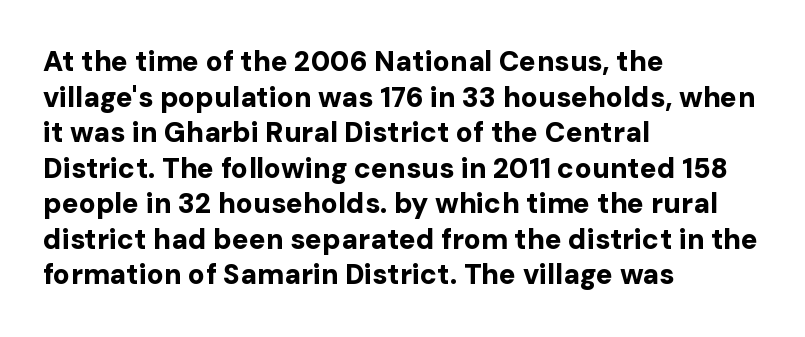
The image shows 28 px bold sans-serif type, upright; set left-aligned, normal line spacing (1.27x), normal letter spacing, not underlined; low stroke contrast and a medium x-height.
